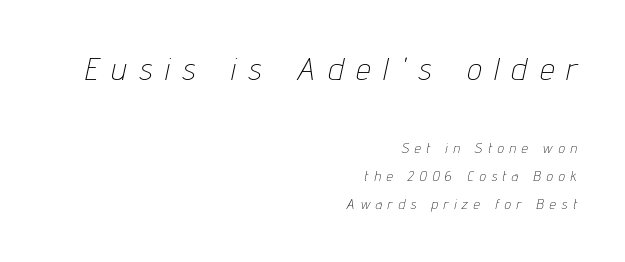
The letterforms stand isolated, each surrounded by extra space. The rendering uses natural spacing where letterforms have individual widths. Students, observe: this is what heavily led, spacious text looks like. The weight would be labelled regular, book, light, or lighter still. Right-aligned paragraph, ragged on the left.
